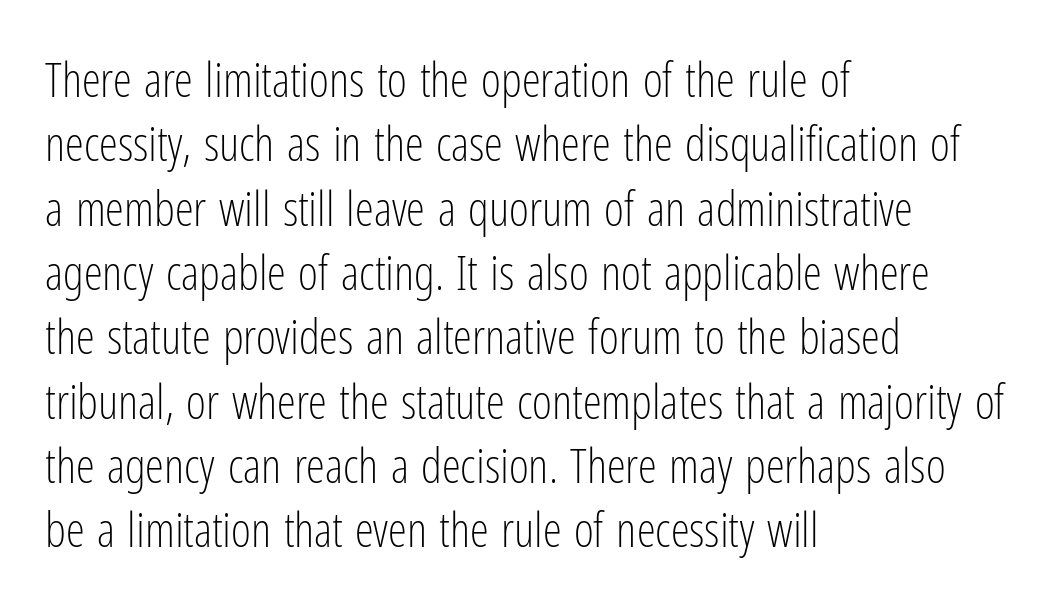
Each line starts at the same left margin while the right side varies. In terms of letterspacing, this is plain default setting. You can tell from the bare stems that sans-serif type was used. The rendering uses a moderate line-height, typical for paragraphs. The specimen reads as upright at a glance. The baseline area is clear.
